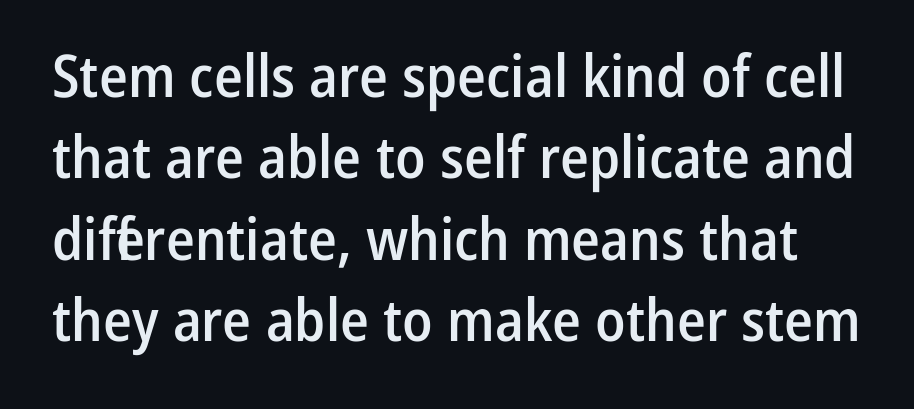
Nope, no serifs anywhere on these letters. Quick note: underline off. Characters remain perfectly vertical along every line. Moderately thickened strokes mark this as semibold type. The lines sit at an ordinary, default distance from one another. Between one letter and the next there's only the usual sliver of space.
